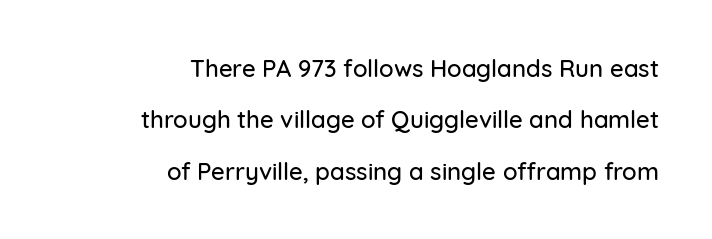
{"italic": "no", "underline": "no", "align": "right", "line_spacing": "loose", "line_spacing_ratio": 2.14, "letter_spacing": "normal", "letter_spacing_em": 0.0, "glyph_px": 24}
